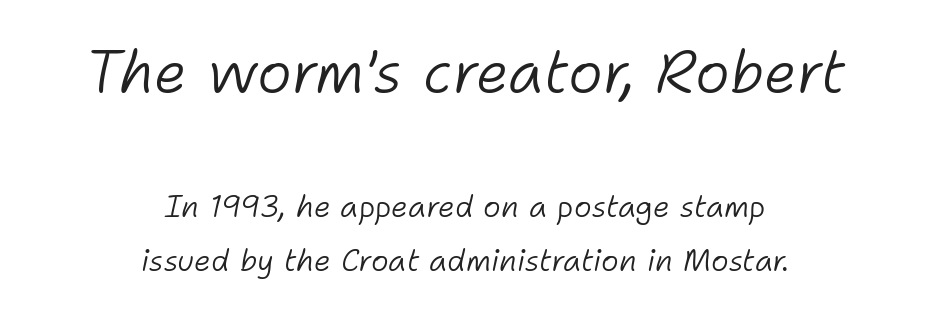
Q: Is the text bold? A: No.
Q: Is the text italic (slanted)? A: Yes, it leans right by about 11 degrees.
Q: Is the text underlined? A: No.
Q: How is the paragraph aligned? A: Centered.
Q: Is the spacing between letters normal or unusually wide? A: Normal.
Q: Which block of text is set in a larger size, the first (top) or the second (bottom)? A: The first (top) one.
Q: Width (condensed, normal, or wide)? A: Normal.
Q: Stroke contrast? A: Low.
Q: x-height? A: Medium.
Q: Monospaced? A: No.
